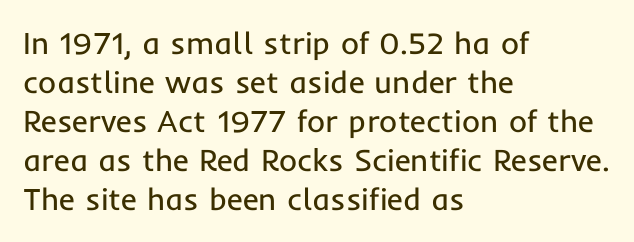
The image shows 31 px regular-weight sans-serif type, upright; set left-aligned, normal line spacing (1.26x), normal letter spacing, not underlined; low stroke contrast and a medium x-height.
